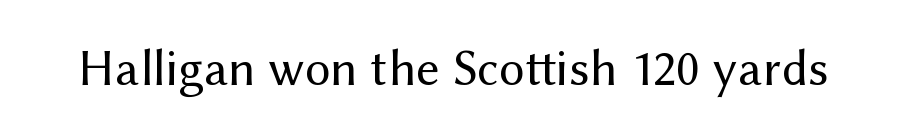
{"serif": "no", "italic": "no", "bold": "no", "weight": "regular", "width": "normal", "stroke_contrast": "medium", "x_height": "medium", "monospaced": "no", "underline": "no", "letter_spacing": "normal", "letter_spacing_em": 0.0, "glyph_px": 51}
